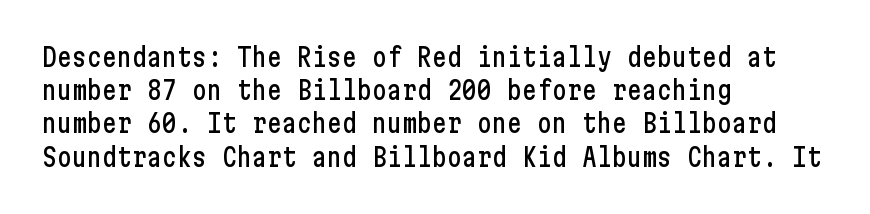
{"italic": "no", "underline": "no", "align": "left", "line_spacing": "normal", "line_spacing_ratio": 1.33, "letter_spacing": "normal", "letter_spacing_em": 0.0, "glyph_px": 25}
